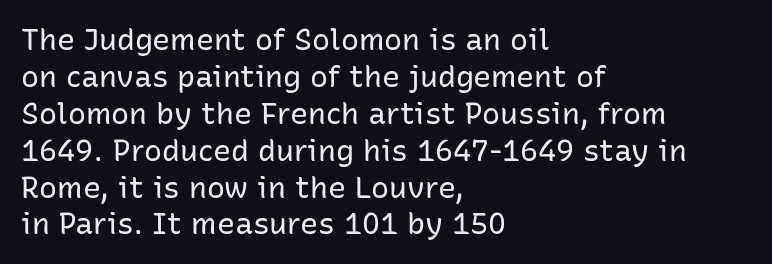
The image shows 30 px regular-weight sans-serif type, upright; set left-aligned, line spacing 1.23x, normal letter spacing, not underlined; low stroke contrast and a medium x-height.
